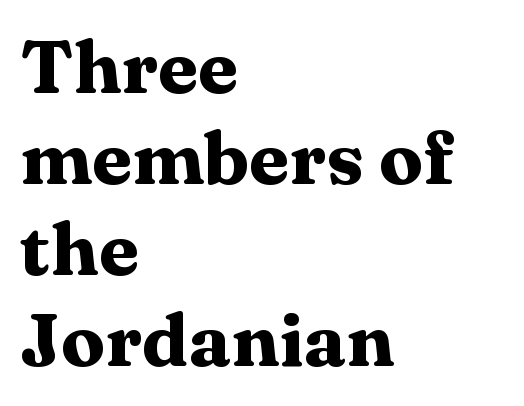
{"serif": "yes", "italic": "no", "bold": "yes", "weight": "heavy", "width": "wide", "stroke_contrast": "medium", "x_height": "medium", "monospaced": "no", "underline": "no", "align": "left", "line_spacing_ratio": 1.23, "letter_spacing": "normal", "letter_spacing_em": 0.0, "glyph_px": 74}
